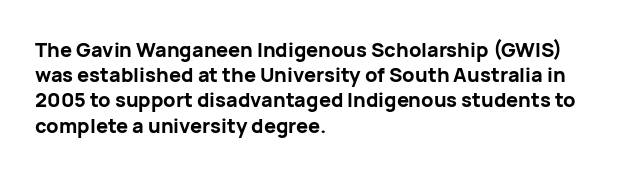
The image shows 20 px bold type, upright; set left-aligned, normal line spacing (1.26x), normal letter spacing, not underlined.
